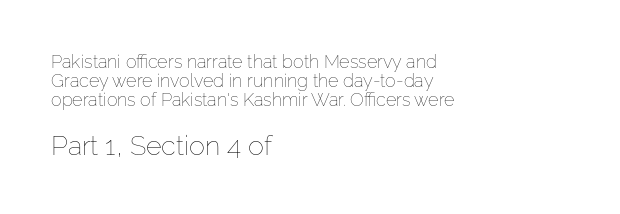
The image shows 27 px text type, upright; set left-aligned, tight line spacing (1.05x), normal letter spacing, not underlined; the second (bottom) block is 1.5x larger.
